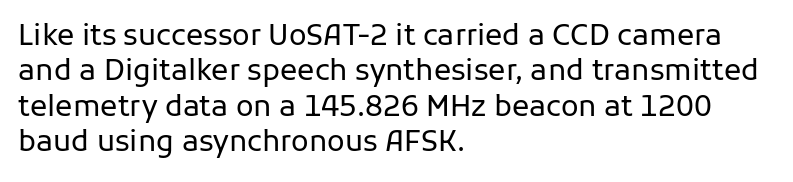
{"serif": "no", "italic": "no", "bold": "no", "weight": "regular", "width": "normal", "stroke_contrast": "low", "x_height": "medium", "monospaced": "no", "underline": "no", "align": "left", "line_spacing_ratio": 1.22, "letter_spacing": "normal", "letter_spacing_em": 0.0, "glyph_px": 29}
